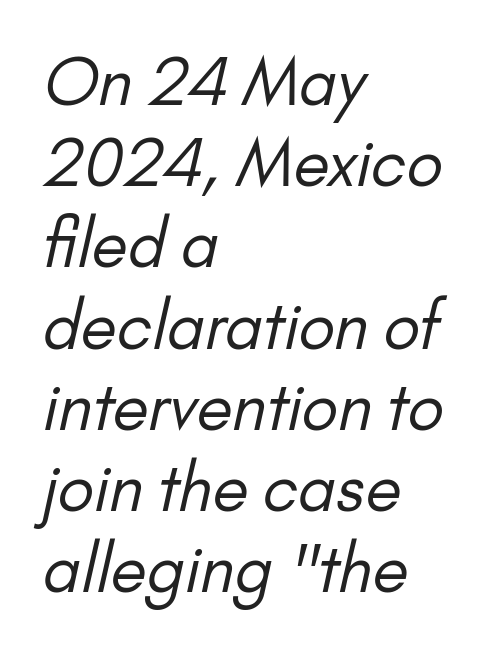
The image shows 65 px regular-weight sans-serif type; set left-aligned, normal line spacing (1.25x), normal letter spacing, not underlined; low stroke contrast and a small x-height.
